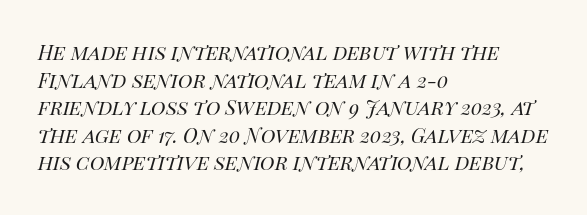
The image shows 20 px text type, italic (leaning right); set left-aligned, normal line spacing (1.38x), normal letter spacing, not underlined.
